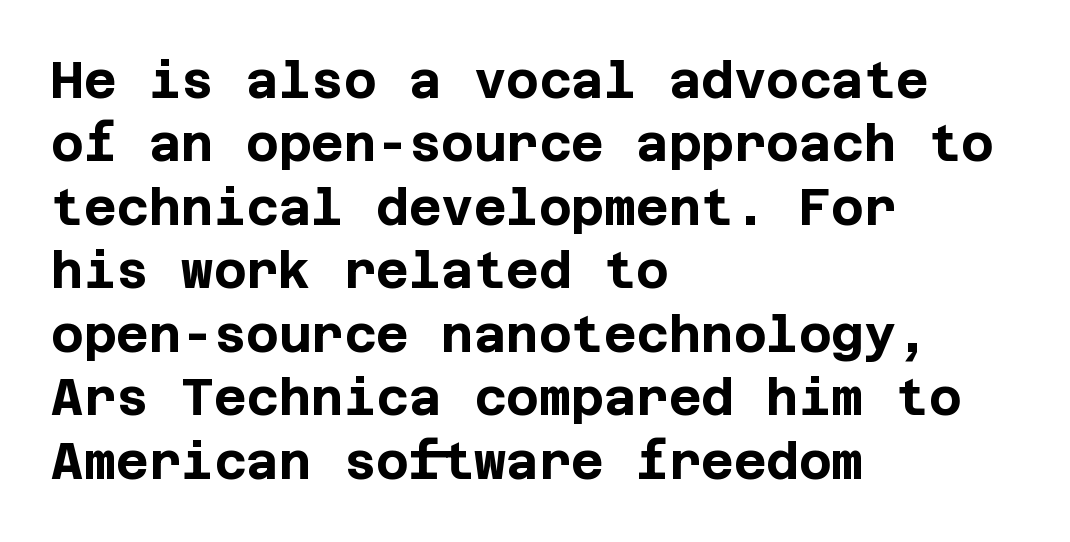
The image shows 50 px bold sans-serif type, upright; set left-aligned, normal line spacing (1.27x), normal letter spacing, not underlined; low stroke contrast and a large x-height.
